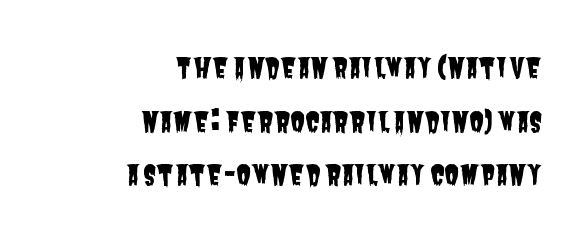
One glance says open: line gaps are wider than usual. The lines are quadded right. This rendering leaves character spacing at its baseline value. This rendering features lettering with no underline.
